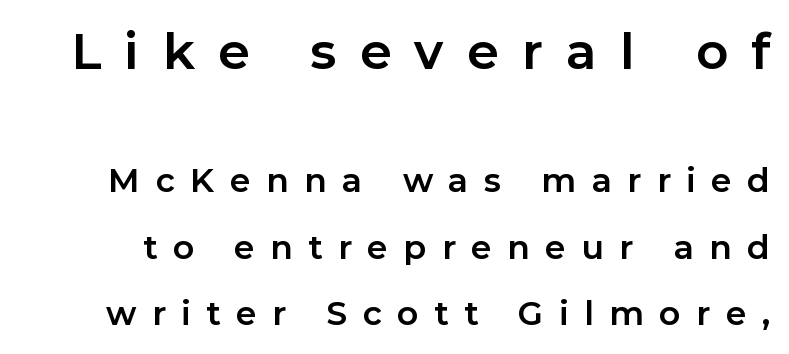
{"serif": "no", "italic": "no", "bold": "yes", "weight": "bold", "width": "normal", "stroke_contrast": "low", "x_height": "medium", "monospaced": "no", "underline": "no", "line_spacing": "loose", "line_spacing_ratio": 2.01, "letter_spacing": "wide", "letter_spacing_em": 0.47, "larger_block": "first", "size_ratio": 1.52, "glyph_px": 50}
